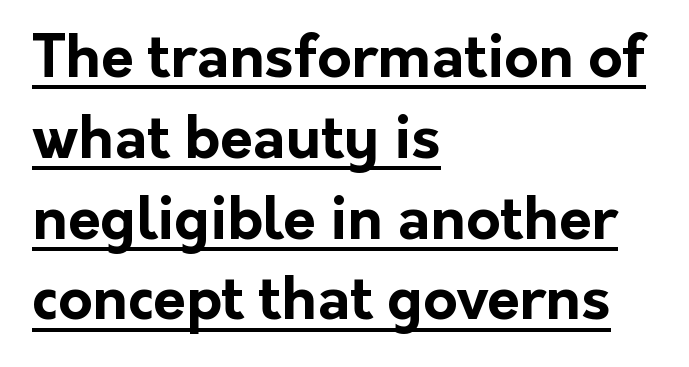
The image shows 59 px bold sans-serif type, upright; set left-aligned, normal line spacing (1.37x), normal letter spacing, underlined; low stroke contrast and a medium x-height.
